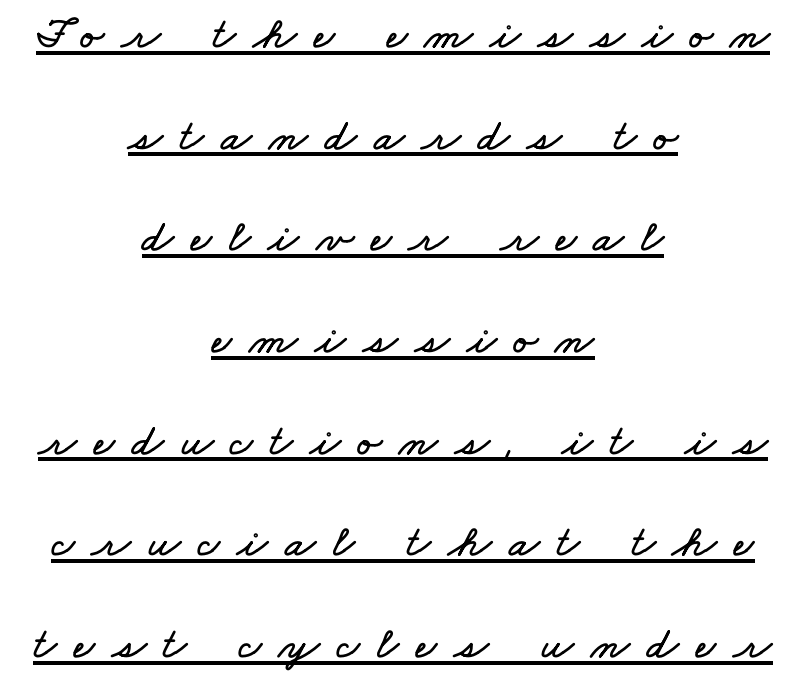
The image shows 45 px wide type; set centered, loose line spacing (2.26x), unusually wide letter spacing (+0.38 em), underlined; low stroke contrast and a small x-height.
